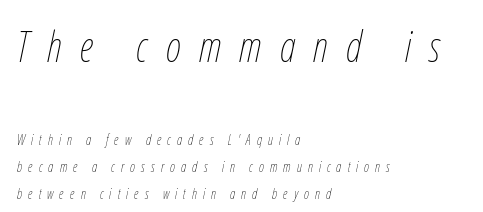
{"italic": "yes", "lean": "right", "slant_degrees": 12, "bold": "no", "weight": "thin", "width": "condensed", "stroke_contrast": "low", "x_height": "medium", "monospaced": "no", "underline": "no", "align": "left", "line_spacing": "loose", "line_spacing_ratio": 1.9, "letter_spacing": "wide", "letter_spacing_em": 0.43, "larger_block": "first", "size_ratio": 3.0, "glyph_px": 42}
